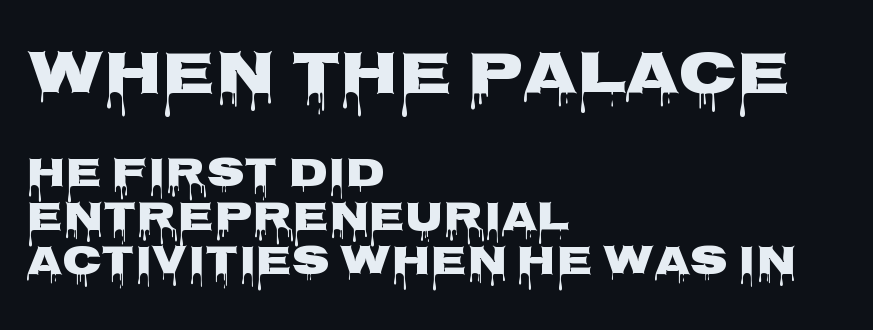
Q: Is the text bold? A: Yes.
Q: Is the text italic (slanted)? A: No, it is upright.
Q: Is the typeface a serif or a sans-serif typeface? A: Sans-serif.
Q: Is the text underlined? A: No.
Q: How is the paragraph aligned? A: Left-aligned.
Q: Is the spacing between letters normal or unusually wide? A: Normal.
Q: Is the spacing between lines tight, normal or loose? A: Tight.
Q: Which block of text is set in a larger size, the first (top) or the second (bottom)? A: The first (top) one.
Q: Width (condensed, normal, or wide)? A: Wide.
Q: Stroke contrast? A: Low.
Q: x-height? A: Large.
Q: Monospaced? A: No.
